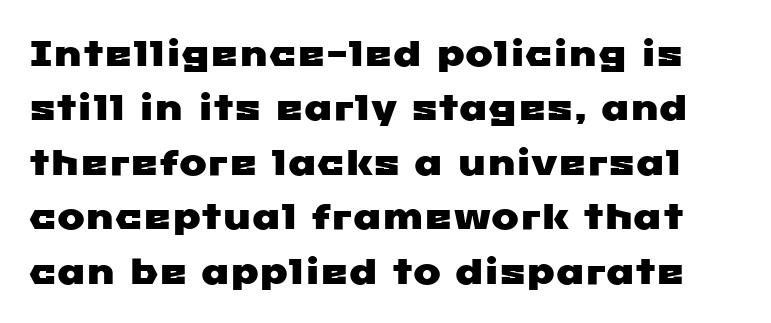
{"serif": "no", "width": "wide", "stroke_contrast": "low", "x_height": "medium", "monospaced": "no", "underline": "no", "line_spacing": "normal", "line_spacing_ratio": 1.47, "letter_spacing": "normal", "letter_spacing_em": 0.0, "glyph_px": 37}
